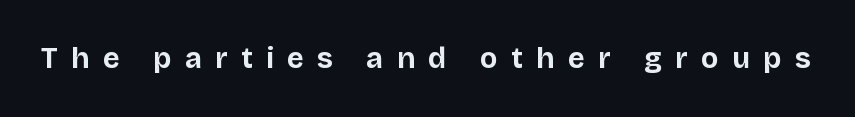
Between one letter and the next there's a generous, obvious gap. Letters rest on an invisible, unmarked baseline. Do the letters lean? They stand straight. The passage shown is emphatically bold. These lines are rendered in a variable-pitch font. Observe the absence of serifs on each vertical stroke in this sample.
